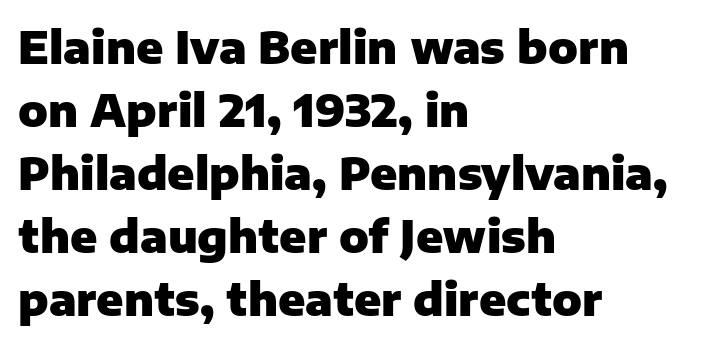
The image shows 44 px heavy sans-serif type, upright; set left-aligned, normal line spacing (1.43x), normal letter spacing, not underlined; low stroke contrast and a medium x-height.
